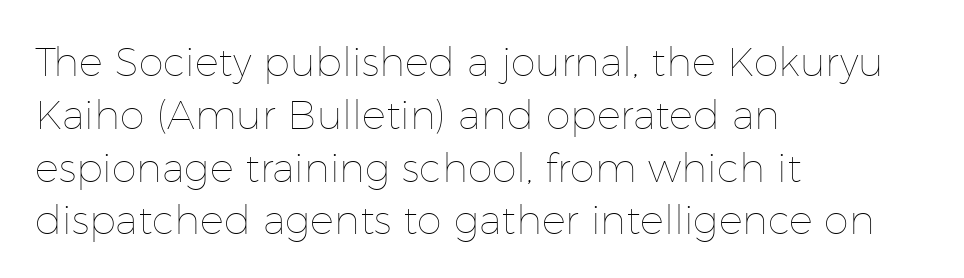
{"italic": "no", "bold": "no", "weight": "thin", "width": "normal", "stroke_contrast": "low", "x_height": "medium", "monospaced": "no", "underline": "no", "align": "left", "line_spacing": "normal", "line_spacing_ratio": 1.32, "letter_spacing": "normal", "letter_spacing_em": 0.0, "glyph_px": 40}
